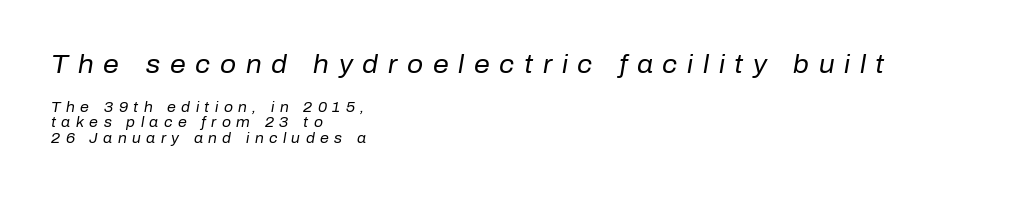
This is oblique type, the kind used for emphasis or titles. Weight: regular or lighter. Does the bottom block carry the larger type? No, the top block does. The lines are packed closely together with very little leading. The tracking reads as deliberately expanded to a designer's eye.
